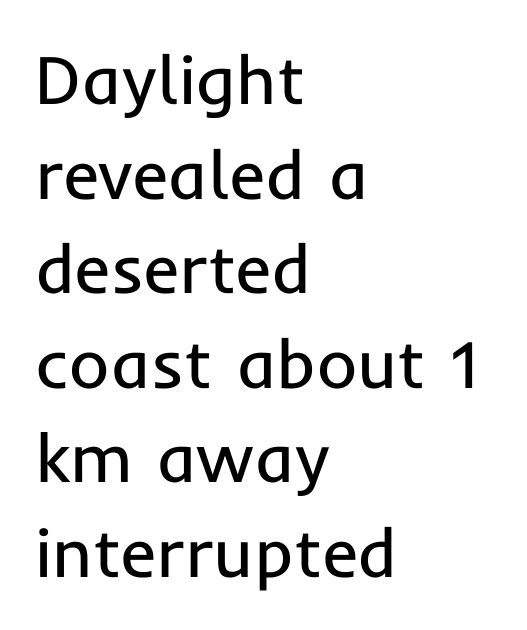
Teacher's note: observe the even left margin — that is flush-left alignment. Think standard paragraph weight, or any step lighter than that. The tracking reads as untouched default to a designer's eye. Classification — sans serif.
